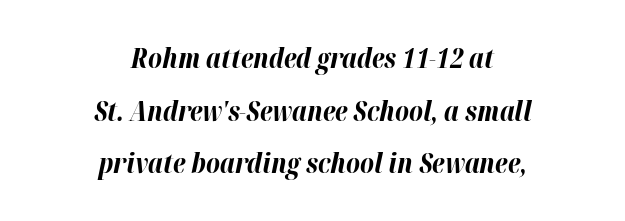
Q: Is the text bold? A: Yes.
Q: Is the text italic (slanted)? A: Yes, it leans right by about 12 degrees.
Q: Is the text underlined? A: No.
Q: How is the paragraph aligned? A: Centered.
Q: Is the spacing between letters normal or unusually wide? A: Normal.
Q: Is the spacing between lines tight, normal or loose? A: Loose.
